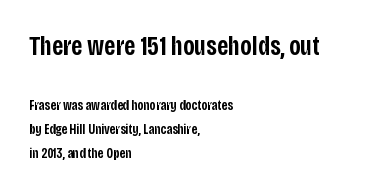
{"italic": "no", "bold": "semi", "underline": "no", "align": "left", "line_spacing": "normal", "line_spacing_ratio": 1.69, "letter_spacing": "normal", "letter_spacing_em": 0.0, "larger_block": "first", "size_ratio": 1.93, "glyph_px": 27}
